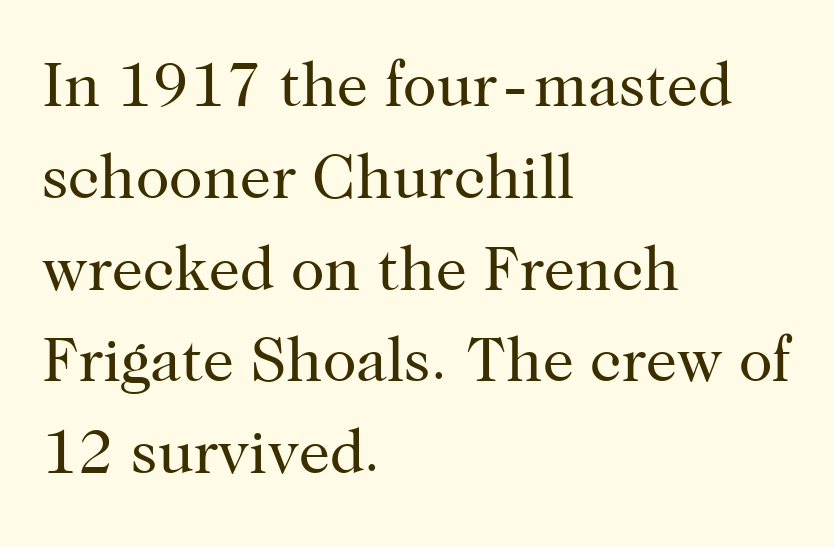
{"serif": "yes", "italic": "no", "bold": "no", "weight": "regular", "width": "normal", "stroke_contrast": "high", "x_height": "medium", "monospaced": "no", "underline": "no", "align": "left", "line_spacing": "normal", "line_spacing_ratio": 1.48, "letter_spacing": "normal", "letter_spacing_em": 0.0, "glyph_px": 62}
